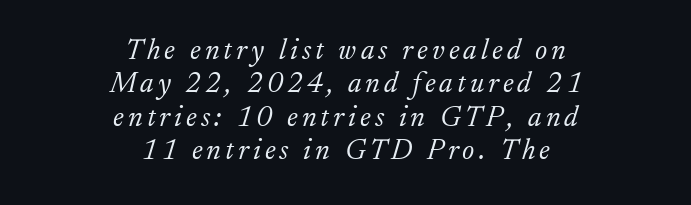
Counters stay open thanks to moderate or lighter strokes. One glance says dense: line gaps are narrower than usual. The text was rendered using a seriffed face with decorative stroke endings. The baseline area is clear. These lines are rendered in a variable-pitch font.
